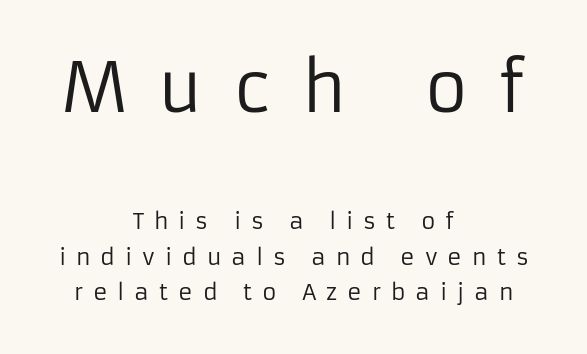
Q: Is the text bold? A: No.
Q: Is the text italic (slanted)? A: No, it is upright.
Q: Is the typeface a serif or a sans-serif typeface? A: Sans-serif.
Q: Is the text underlined? A: No.
Q: How is the paragraph aligned? A: Centered.
Q: Is the spacing between letters normal or unusually wide? A: Unusually wide.
Q: Is the spacing between lines tight, normal or loose? A: Normal.
Q: Which block of text is set in a larger size, the first (top) or the second (bottom)? A: The first (top) one.
Q: Width (condensed, normal, or wide)? A: Normal.
Q: Stroke contrast? A: Low.
Q: x-height? A: Medium.
Q: Monospaced? A: No.
